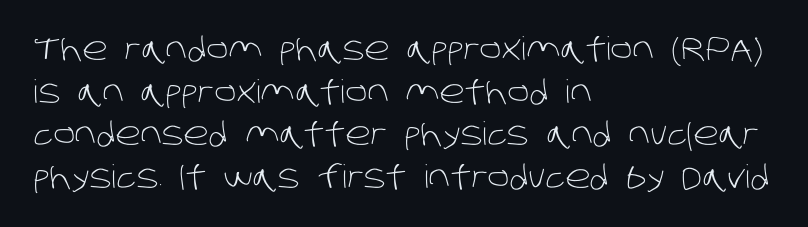
Inter-character spacing is left at the font's built-in metrics. The words here are not underlined. You could not count columns in this text — the font is proportionally spaced. Look at the bottom of the vertical strokes: they stop flat, with no serifs. The space between consecutive lines is moderate. Layout note: lines flush left.
